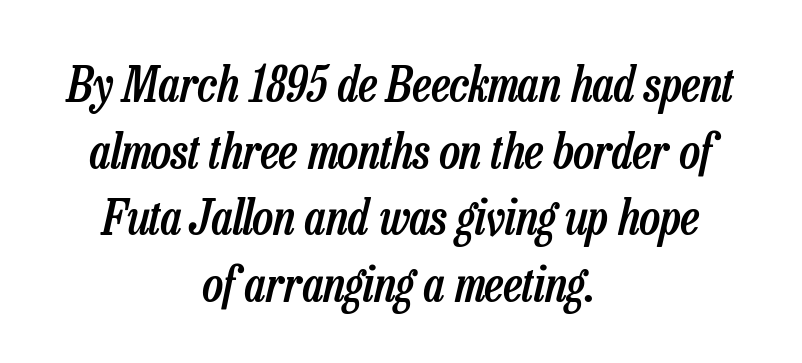
{"italic": "yes", "lean": "right", "slant_degrees": 13, "bold": "semi", "weight": "semibold", "width": "condensed", "stroke_contrast": "low", "x_height": "medium", "monospaced": "no", "underline": "no", "align": "center", "line_spacing": "normal", "line_spacing_ratio": 1.36, "letter_spacing": "normal", "letter_spacing_em": 0.0, "glyph_px": 49}
